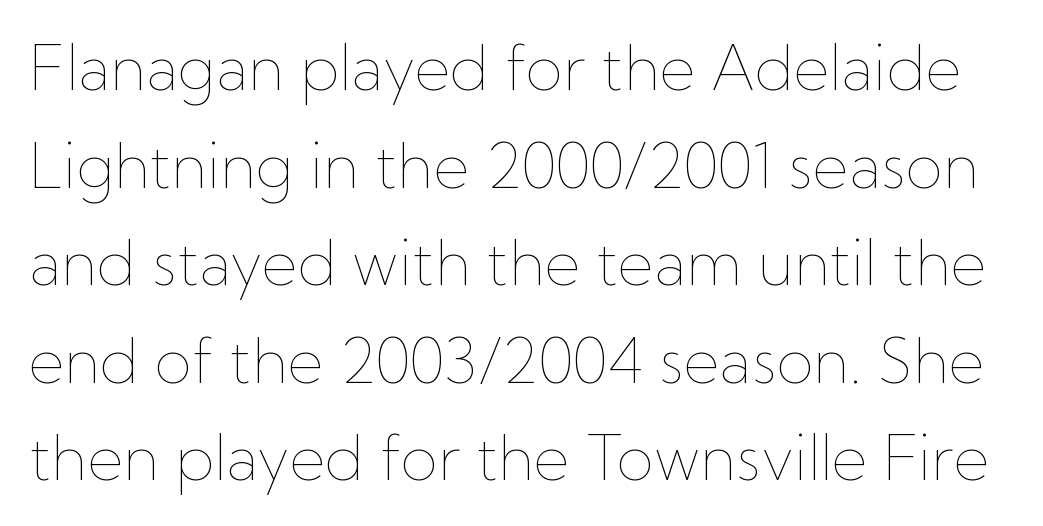
Q: Is the text bold? A: No.
Q: Is the text italic (slanted)? A: No, it is upright.
Q: Is the text underlined? A: No.
Q: Is the spacing between letters normal or unusually wide? A: Normal.
Q: Is the spacing between lines tight, normal or loose? A: Normal.
Q: Width (condensed, normal, or wide)? A: Normal.
Q: Stroke contrast? A: Low.
Q: x-height? A: Medium.
Q: Monospaced? A: No.
